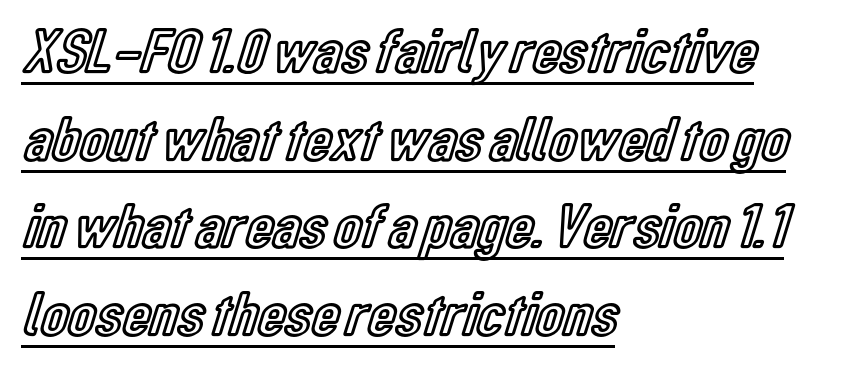
Quick note: interline space is typical. Character widths vary here, with narrow letters taking less room than wide ones. Line beginnings align vertically; line endings do not. The horizontal fit of the characters is conventional and even.
